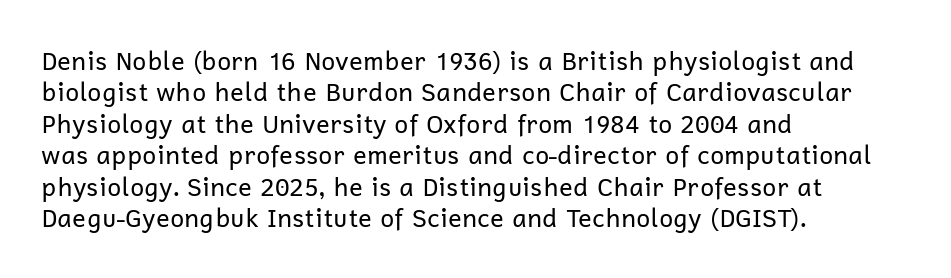
{"italic": "no", "bold": "no", "underline": "no", "align": "left", "line_spacing": "normal", "line_spacing_ratio": 1.26, "letter_spacing": "normal", "letter_spacing_em": 0.0, "glyph_px": 25}
